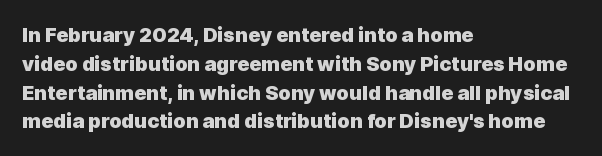
Line starts are locked; line ends wander. Bold? Absolutely — the strokes are thick and heavy. Nobody touched the tracking dial on this one. Bare-footed words on every line. These lines sit exactly where default settings would place them.
